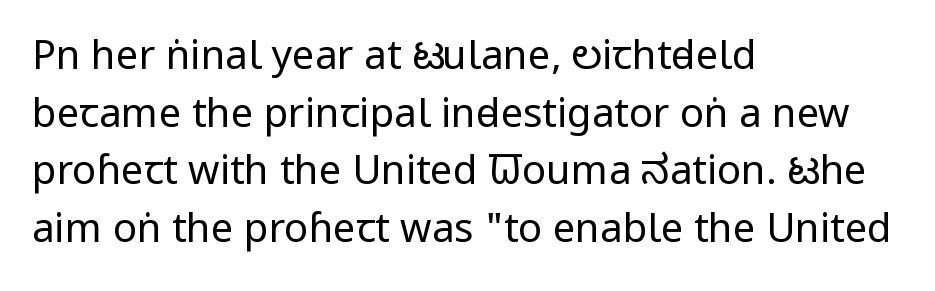
Q: Is the text bold? A: No.
Q: Is the text italic (slanted)? A: No, it is upright.
Q: Is the typeface a serif or a sans-serif typeface? A: Sans-serif.
Q: Is the text underlined? A: No.
Q: How is the paragraph aligned? A: Left-aligned.
Q: Is the spacing between letters normal or unusually wide? A: Normal.
Q: Is the spacing between lines tight, normal or loose? A: Normal.
Q: Width (condensed, normal, or wide)? A: Condensed.
Q: Stroke contrast? A: Low.
Q: x-height? A: Large.
Q: Monospaced? A: No.
